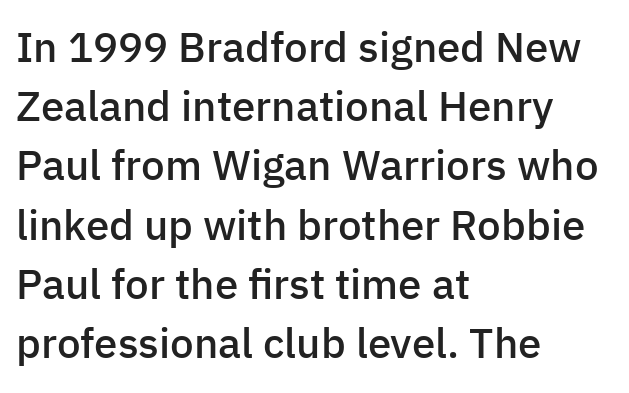
Q: Is the text bold? A: Semi-bold.
Q: Is the text italic (slanted)? A: No, it is upright.
Q: Is the typeface a serif or a sans-serif typeface? A: Sans-serif.
Q: Is the text underlined? A: No.
Q: How is the paragraph aligned? A: Left-aligned.
Q: Is the spacing between letters normal or unusually wide? A: Normal.
Q: Is the spacing between lines tight, normal or loose? A: Normal.
Q: Width (condensed, normal, or wide)? A: Normal.
Q: Stroke contrast? A: Low.
Q: x-height? A: Medium.
Q: Monospaced? A: No.
